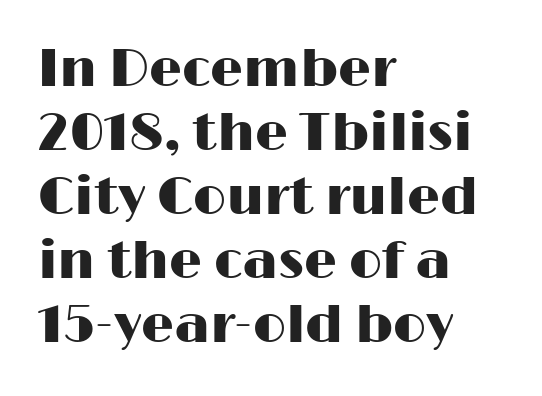
The image shows 52 px wide sans-serif type, upright; set left-aligned, line spacing 1.23x, normal letter spacing, not underlined; high stroke contrast and a medium x-height.
